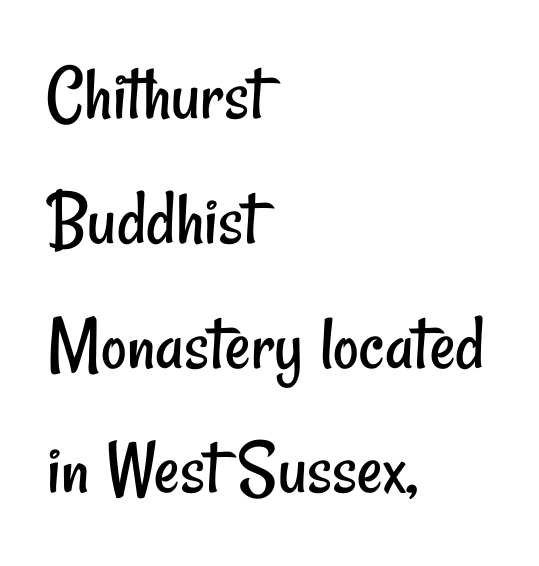
Note the varied advance widths — an 'i' is clearly narrower than an 'm'. Plain, unruled lines of type. The space between consecutive lines is moderate. Each stroke keeps to a modest, everyday thickness or less. Characters follow at the spacing the type designer built in.
